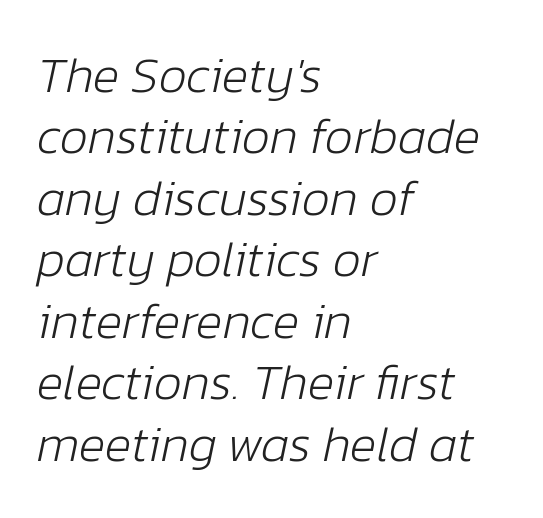
{"italic": "yes", "lean": "right", "slant_degrees": 12, "bold": "no", "weight": "light", "width": "normal", "stroke_contrast": "low", "x_height": "medium", "monospaced": "no", "underline": "no", "align": "left", "line_spacing_ratio": 1.23, "letter_spacing": "normal", "letter_spacing_em": 0.0, "glyph_px": 50}
